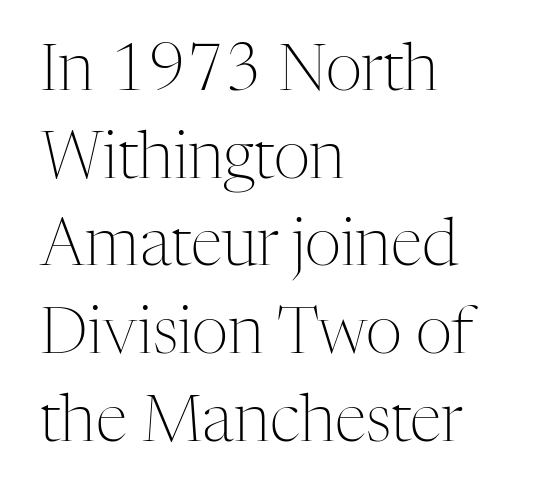
{"serif": "yes", "italic": "no", "bold": "no", "weight": "light", "width": "normal", "stroke_contrast": "medium", "x_height": "medium", "monospaced": "no", "underline": "no", "align": "left", "line_spacing": "normal", "line_spacing_ratio": 1.37, "letter_spacing": "normal", "letter_spacing_em": 0.0, "glyph_px": 64}
